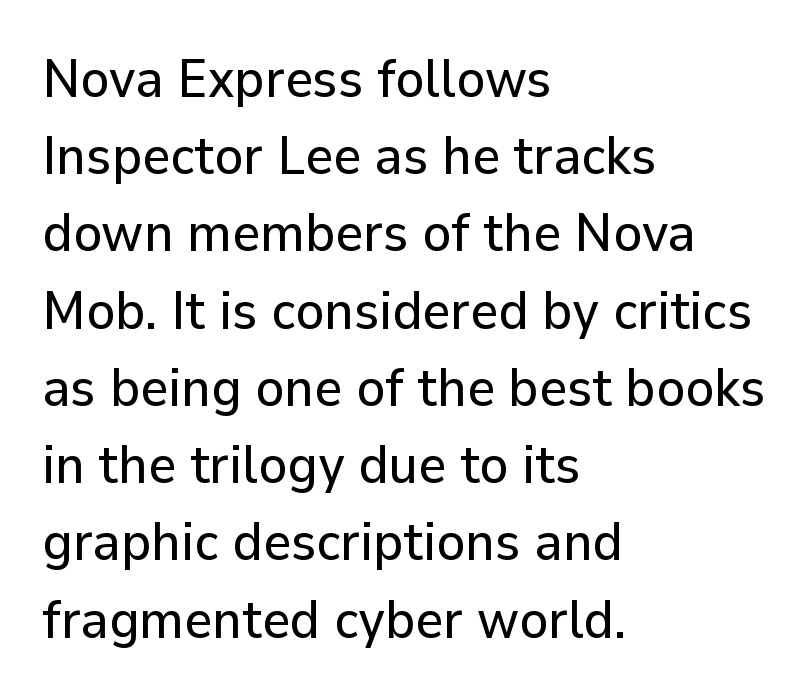
Stroke terminals: plain, sans-serif. Rendered with straight, roman letterforms. The passage shown is typed in a proportional face where columns would drift. Evenly set lines give the paragraph a standard silhouette. Caption: standard tracking, unaltered.
